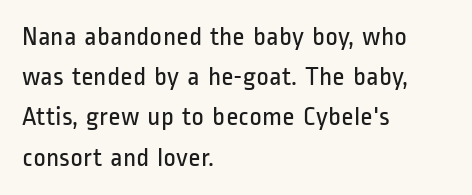
Q: Is the text bold? A: No.
Q: Is the text italic (slanted)? A: No, it is upright.
Q: Is the text underlined? A: No.
Q: How is the paragraph aligned? A: Left-aligned.
Q: Is the spacing between letters normal or unusually wide? A: Normal.
Q: Is the spacing between lines tight, normal or loose? A: Normal.
